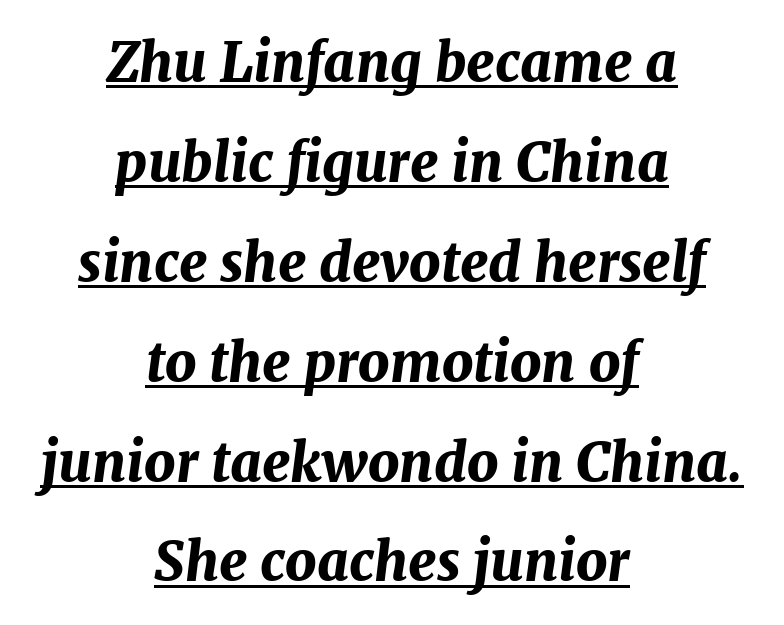
The image shows 54 px bold type, italic (leaning right); set centered, line spacing 1.85x, normal letter spacing, underlined; medium stroke contrast and a medium x-height.
